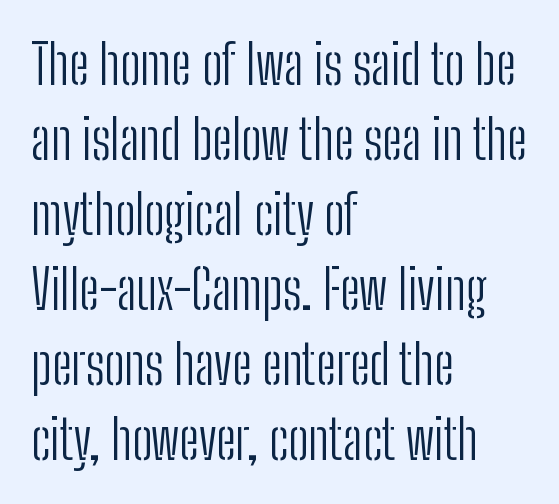
If you measured baseline to baseline, you'd find a middling distance. The cut favours lightness, reaching ordinary text weight at its darkest. A student would call this left alignment; a typographer would say flush left, rag right. Check the space under the baseline: it is left empty.
